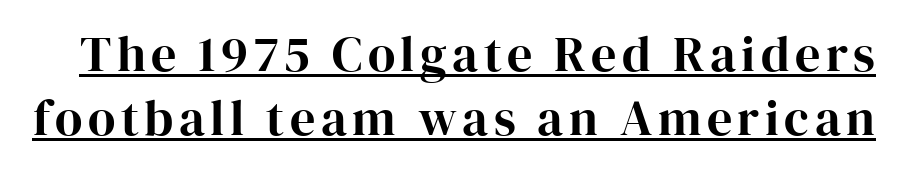
The image shows 50 px serif type, upright; set normal line spacing (1.28x), underlined; high stroke contrast and a medium x-height.
